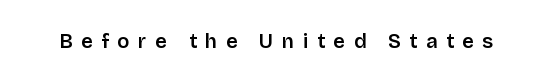
Q: Is the text bold? A: Semi-bold.
Q: Is the text italic (slanted)? A: No, it is upright.
Q: Is the text underlined? A: No.
Q: Is the spacing between letters normal or unusually wide? A: Unusually wide.
